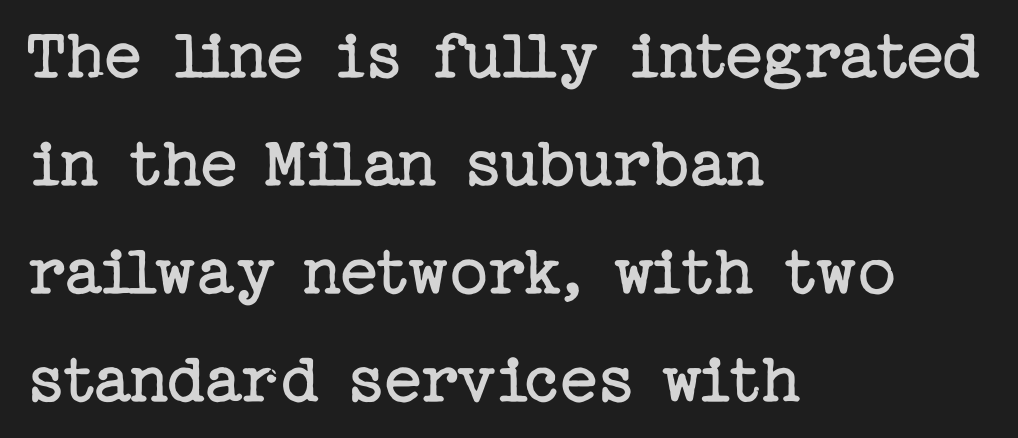
{"serif": "yes", "italic": "no", "bold": "no", "weight": "regular", "width": "normal", "stroke_contrast": "low", "x_height": "medium", "underline": "no", "align": "left", "line_spacing": "normal", "line_spacing_ratio": 1.46, "letter_spacing": "normal", "letter_spacing_em": 0.0, "glyph_px": 74}
